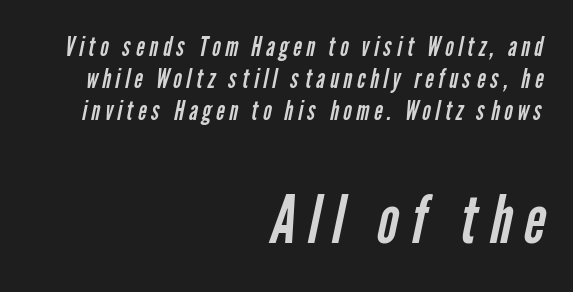
Q: Is the text bold? A: No.
Q: Is the typeface a serif or a sans-serif typeface? A: Sans-serif.
Q: Is the text underlined? A: No.
Q: How is the paragraph aligned? A: Right-aligned.
Q: Which block of text is set in a larger size, the first (top) or the second (bottom)? A: The second (bottom) one.
Q: Width (condensed, normal, or wide)? A: Condensed.
Q: Stroke contrast? A: Low.
Q: x-height? A: Medium.
Q: Monospaced? A: No.
